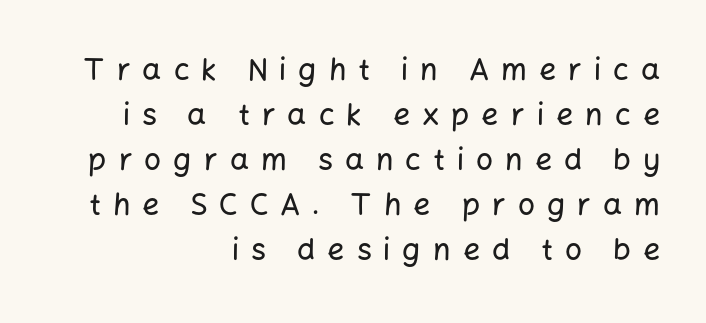
{"serif": "no", "italic": "no", "width": "normal", "stroke_contrast": "low", "x_height": "medium", "monospaced": "no", "underline": "no", "align": "right", "line_spacing": "normal", "line_spacing_ratio": 1.5, "letter_spacing": "wide", "letter_spacing_em": 0.4, "glyph_px": 30}
